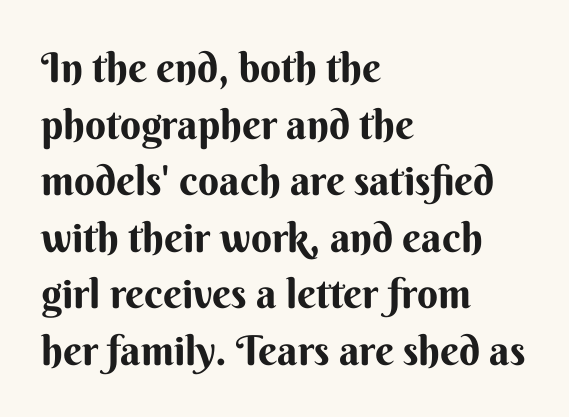
These lines were composed using upright roman letters. Typeset ragged right — the left edge is the straight one. The rendering uses natural spacing where letterforms have individual widths. Whoever set this chose a conventional vertical rhythm. Descenders are the only things crossing below the line. The rendering keeps characters at their native spacing.
